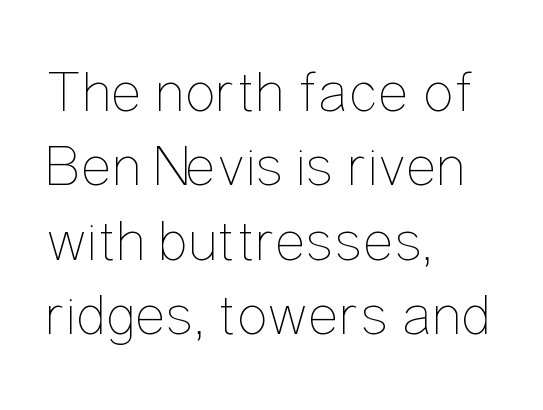
{"italic": "no", "bold": "no", "weight": "thin", "width": "condensed", "stroke_contrast": "low", "x_height": "medium", "monospaced": "no", "underline": "no", "align": "left", "line_spacing": "normal", "line_spacing_ratio": 1.26, "letter_spacing": "normal", "letter_spacing_em": 0.0, "glyph_px": 59}
